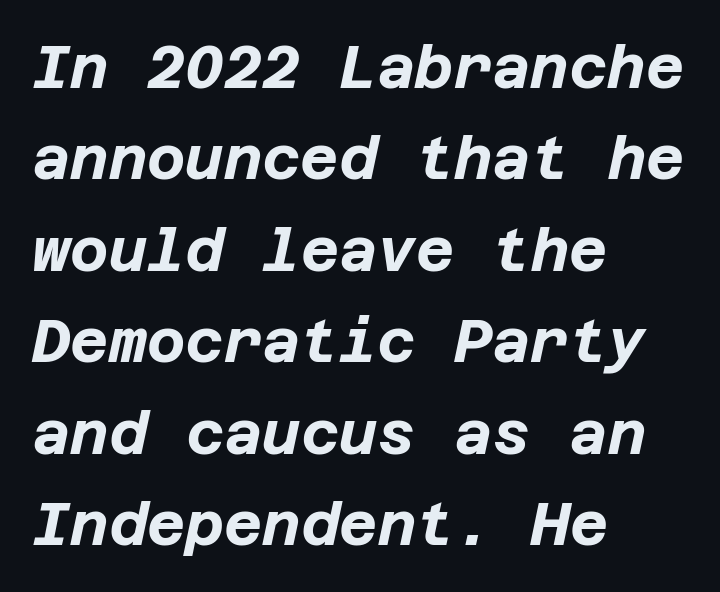
{"italic": "yes", "lean": "right", "slant_degrees": 12, "bold": "yes", "weight": "bold", "width": "normal", "stroke_contrast": "low", "x_height": "large", "underline": "no", "align": "left", "line_spacing": "normal", "line_spacing_ratio": 1.55, "letter_spacing": "normal", "letter_spacing_em": 0.0, "glyph_px": 59}
